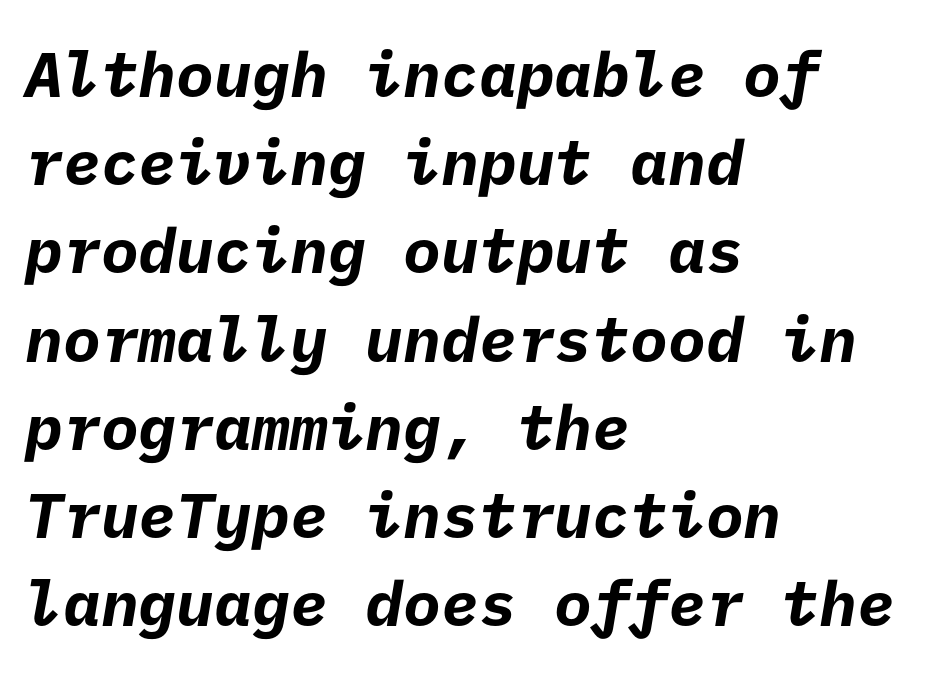
The image shows 63 px bold sans-serif type; set left-aligned, normal line spacing (1.4x), normal letter spacing, not underlined; low stroke contrast and a medium x-height.
